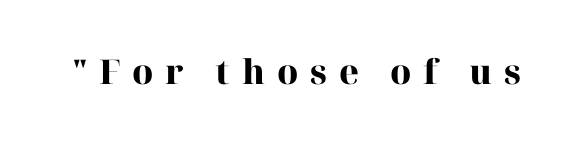
Q: Is the text bold? A: Yes.
Q: Is the text italic (slanted)? A: No, it is upright.
Q: Is the typeface a serif or a sans-serif typeface? A: Serif.
Q: Is the text underlined? A: No.
Q: Is the spacing between letters normal or unusually wide? A: Unusually wide.
Q: Width (condensed, normal, or wide)? A: Normal.
Q: Stroke contrast? A: High.
Q: x-height? A: Medium.
Q: Monospaced? A: No.
